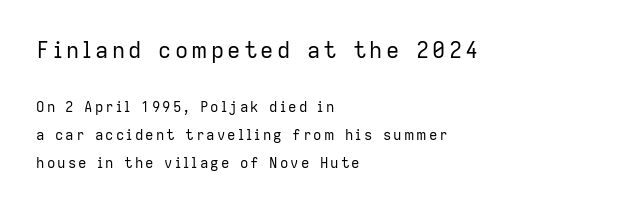
Posture: upright roman. Type without underlining. A light-to-regular cut is what we see here. The designer dialed line spacing up above the default. Whoever set this made the first block the dominant, larger element.
